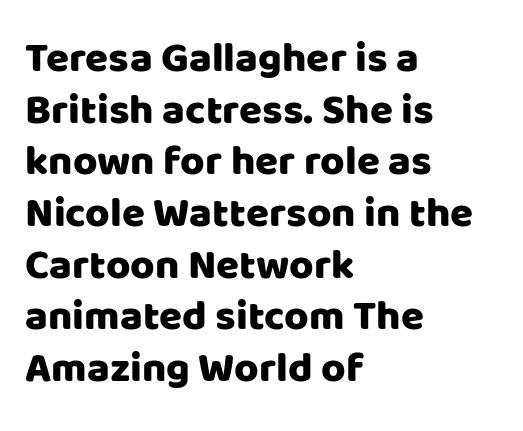
The image shows 42 px sans-serif type, upright; set left-aligned, line spacing 1.23x, normal letter spacing, not underlined; low stroke contrast and a large x-height.
